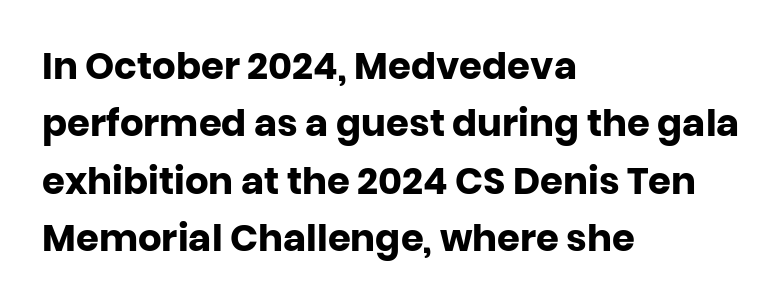
Does the lettering tilt? It doesn't — this is upright. The rendering uses a bold face; every stroke is thick and dark. Compared with a centered layout, this one pins lines to the left instead. The strip under each line holds only bare page. In terms of leading, this rendering sits right in the middle. The text was rendered using a sans face with plain stroke endings.
